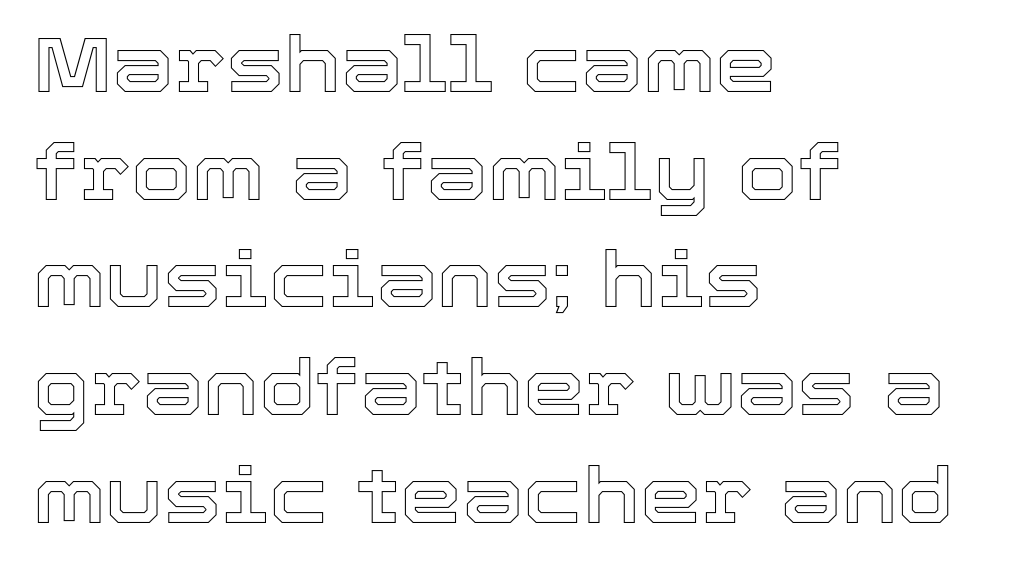
Reading down the column, the eye jumps a familiar distance to each next line. Every character sits straight up, as roman type does. The rendering uses natural spacing where letterforms have individual widths. Line beginnings align vertically; line endings do not. Nothing unusual about the tracking: characters are spaced as the font intends. The glyphs are unaccompanied by any horizontal stroke below them.
